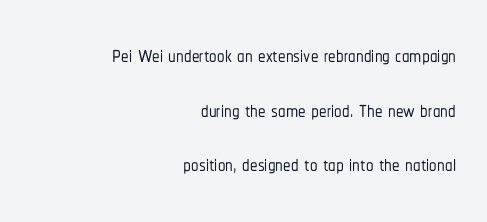
Q: Is the text italic (slanted)? A: No, it is upright.
Q: Is the typeface a serif or a sans-serif typeface? A: Sans-serif.
Q: Is the text underlined? A: No.
Q: How is the paragraph aligned? A: Right-aligned.
Q: Is the spacing between letters normal or unusually wide? A: Normal.
Q: Width (condensed, normal, or wide)? A: Condensed.
Q: Stroke contrast? A: Low.
Q: x-height? A: Medium.
Q: Monospaced? A: No.
